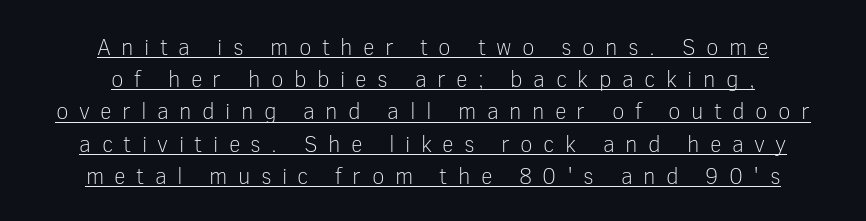
{"italic": "no", "bold": "no", "underline": "yes", "align": "center", "line_spacing": "normal", "line_spacing_ratio": 1.4, "letter_spacing": "wide", "letter_spacing_em": 0.45, "glyph_px": 23}
